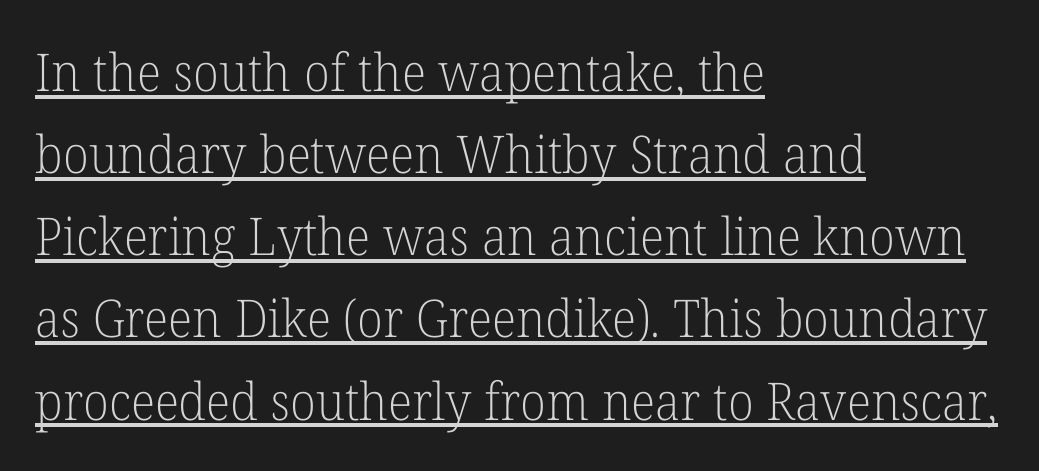
{"serif": "yes", "italic": "no", "bold": "no", "weight": "light", "width": "normal", "stroke_contrast": "low", "x_height": "medium", "monospaced": "no", "underline": "yes", "align": "left", "line_spacing": "normal", "line_spacing_ratio": 1.58, "letter_spacing": "normal", "letter_spacing_em": 0.0, "glyph_px": 52}
